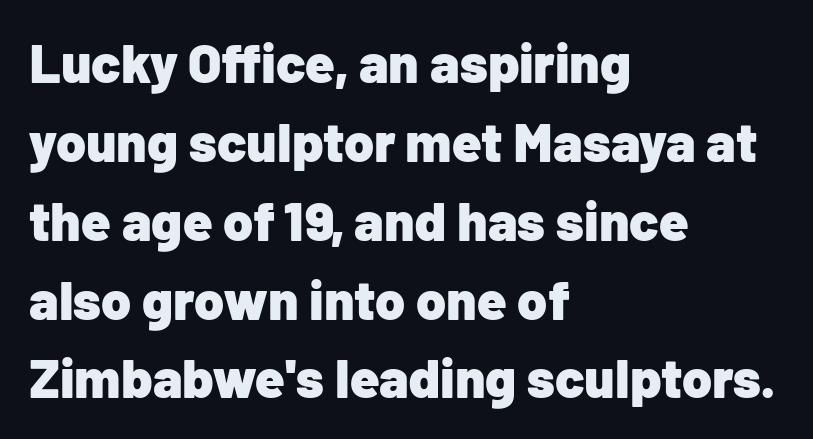
Teacher's note: observe the even left margin — that is flush-left alignment. Tracking value appears to be zero — textbook default spacing. The area under the type is left untouched. Bold? Absolutely — the strokes are thick and heavy. If you measured baseline to baseline, you'd find a middling distance.
